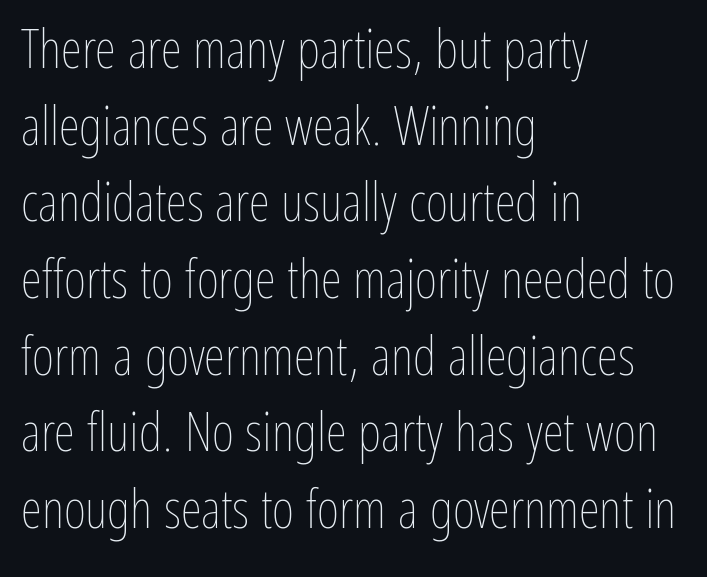
Q: Is the text bold? A: No.
Q: Is the text italic (slanted)? A: No, it is upright.
Q: Is the text underlined? A: No.
Q: How is the paragraph aligned? A: Left-aligned.
Q: Is the spacing between letters normal or unusually wide? A: Normal.
Q: Is the spacing between lines tight, normal or loose? A: Normal.
Q: Width (condensed, normal, or wide)? A: Condensed.
Q: Stroke contrast? A: Low.
Q: x-height? A: Medium.
Q: Monospaced? A: No.
